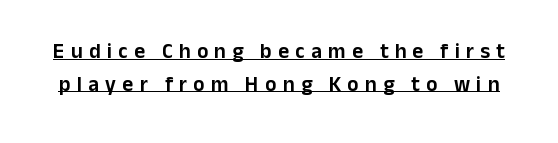
The image shows 21 px text type, upright; set normal line spacing (1.55x), unusually wide letter spacing (+0.3 em), underlined.
